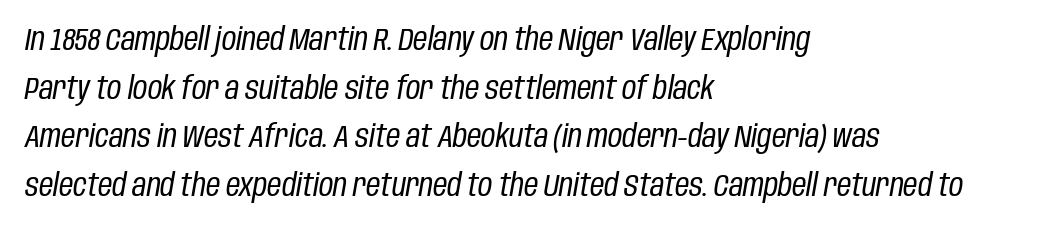
Look at the tracking — it's just the regular setting, nothing added. Teacher's note: observe the even left margin — that is flush-left alignment. The strip under each line holds only bare page. The leading is moderate, giving the passage an even texture.
